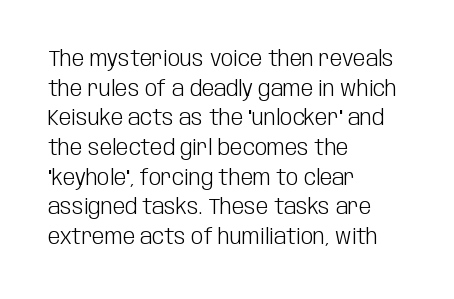
{"italic": "no", "bold": "no", "underline": "no", "align": "left", "line_spacing": "normal", "line_spacing_ratio": 1.35, "letter_spacing": "normal", "letter_spacing_em": 0.0, "glyph_px": 22}
